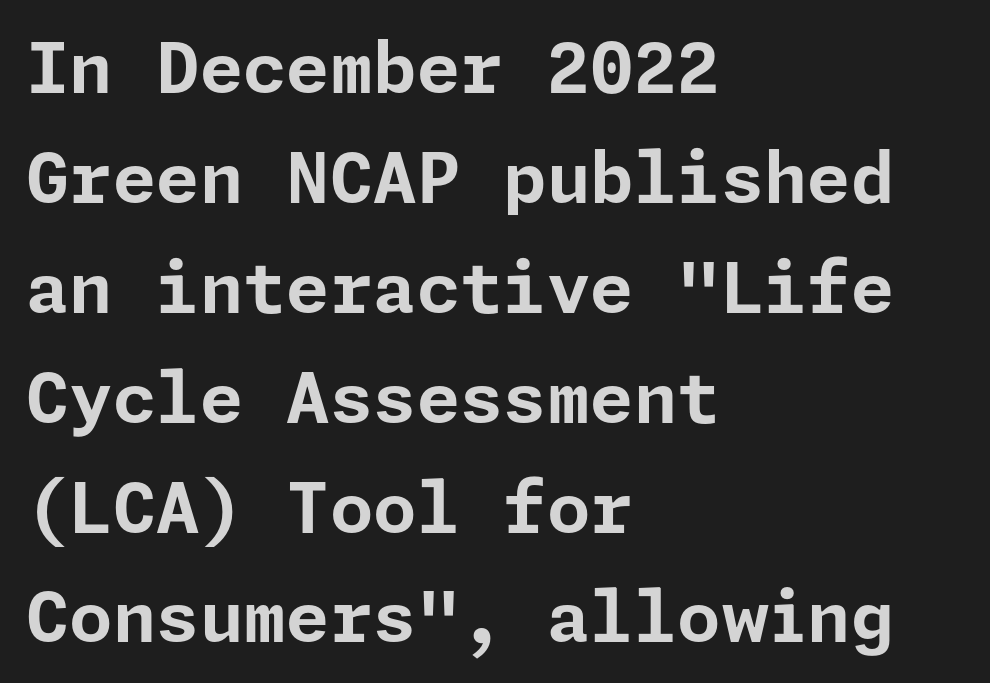
Do the letters lean? They stand straight. The typesetter chose a ragged-right arrangement here. The block of text has a typical density, with ordinary space between rows. Notice how thick the strokes are: this is what a full bold looks like. Plain, unruled lines of type. The letters carry no serifs — their stems end cleanly without finishing strokes.
